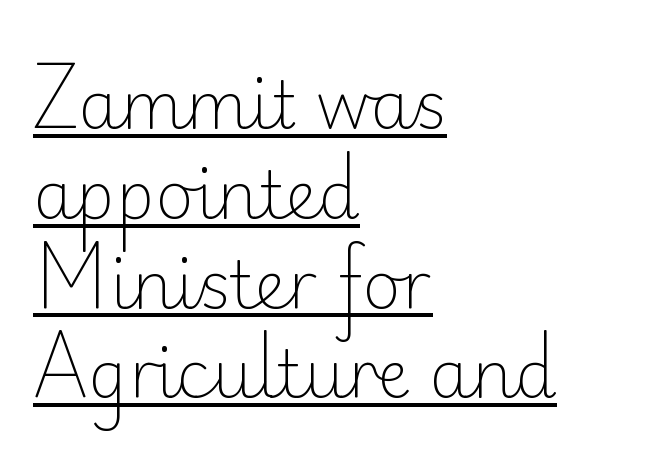
Is the type heavy? It reads as light-to-regular instead. Which margin do the lines hug? The left one — the right edge is uneven. The passage shown has conventional tracking throughout. These lines are composed in type without serifs. The rendering uses natural spacing where letterforms have individual widths. Underline: present.
